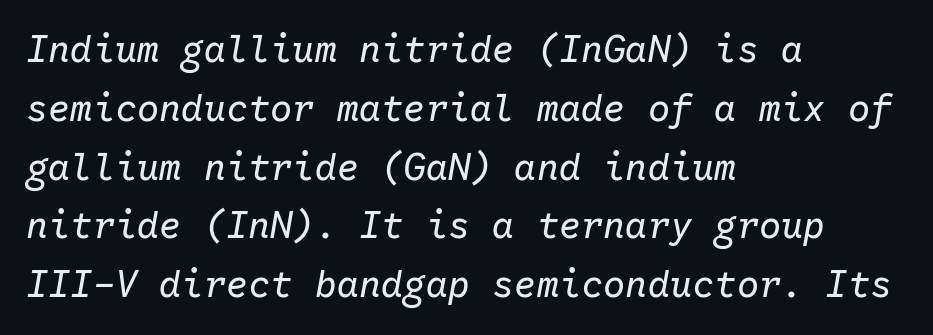
Q: Is the text bold? A: No.
Q: Is the text italic (slanted)? A: Yes, it leans right by about 10 degrees.
Q: Is the text underlined? A: No.
Q: How is the paragraph aligned? A: Left-aligned.
Q: Is the spacing between letters normal or unusually wide? A: Normal.
Q: Is the spacing between lines tight, normal or loose? A: Normal.
Q: Width (condensed, normal, or wide)? A: Normal.
Q: Stroke contrast? A: Low.
Q: x-height? A: Medium.
Q: Monospaced? A: Yes.
